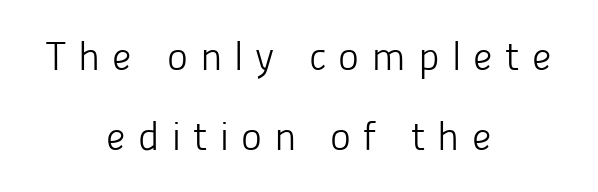
Q: Is the text bold? A: No.
Q: Is the text italic (slanted)? A: No, it is upright.
Q: Is the typeface a serif or a sans-serif typeface? A: Sans-serif.
Q: Is the text underlined? A: No.
Q: How is the paragraph aligned? A: Centered.
Q: Is the spacing between letters normal or unusually wide? A: Unusually wide.
Q: Is the spacing between lines tight, normal or loose? A: Loose.
Q: Width (condensed, normal, or wide)? A: Normal.
Q: Stroke contrast? A: Low.
Q: x-height? A: Medium.
Q: Monospaced? A: No.
